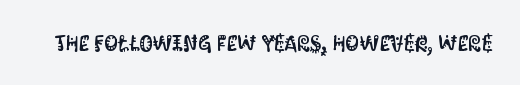
The image shows 22 px text type, upright; set normal letter spacing, not underlined.
